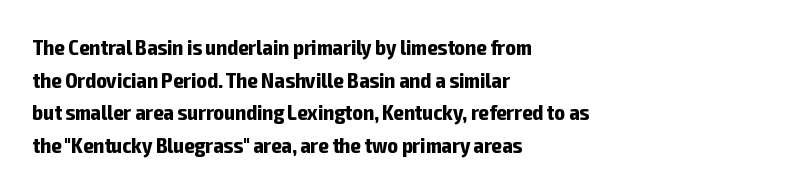
The image shows 22 px bold type, upright; set left-aligned, normal line spacing (1.48x), normal letter spacing, not underlined.
